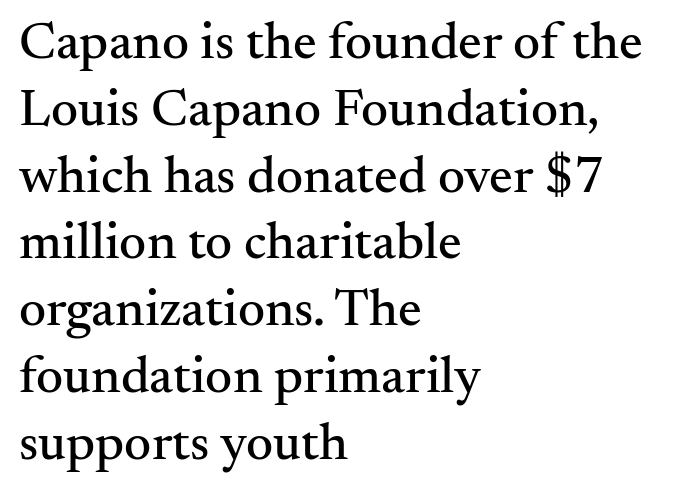
{"serif": "yes", "italic": "no", "width": "normal", "stroke_contrast": "medium", "x_height": "small", "monospaced": "no", "underline": "no", "align": "left", "line_spacing": "normal", "line_spacing_ratio": 1.26, "letter_spacing": "normal", "letter_spacing_em": 0.0, "glyph_px": 53}
